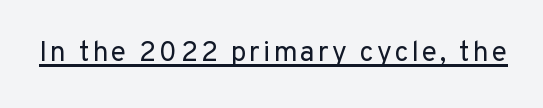
The image shows 28 px regular-weight sans-serif type, upright; set underlined; low stroke contrast and a medium x-height.
